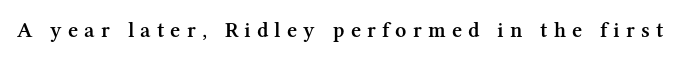
Q: Is the text bold? A: Semi-bold.
Q: Is the text italic (slanted)? A: No, it is upright.
Q: Is the text underlined? A: No.
Q: Is the spacing between letters normal or unusually wide? A: Unusually wide.
